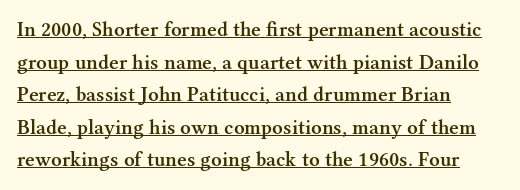
How would I describe the line gaps? Plain and ordinary. Weight: semibold (demi). In terms of posture, this sample is upright. Like a heading marked for emphasis, these lines bear an underscore. The paragraph has a hard left edge and a soft right edge. Students, note that the glyphs here touch the page at normal intervals.
